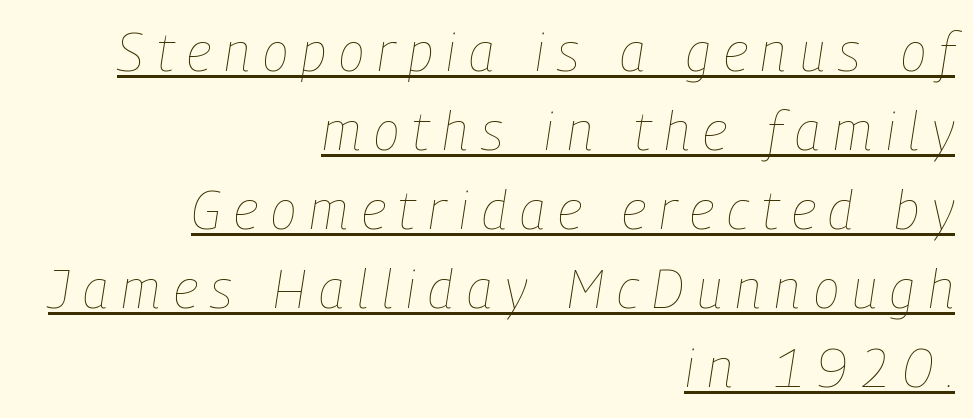
The image shows 53 px thin, condensed type, italic (leaning right); set right-aligned, normal line spacing (1.49x), unusually wide letter spacing (+0.25 em), underlined; low stroke contrast and a medium x-height.
